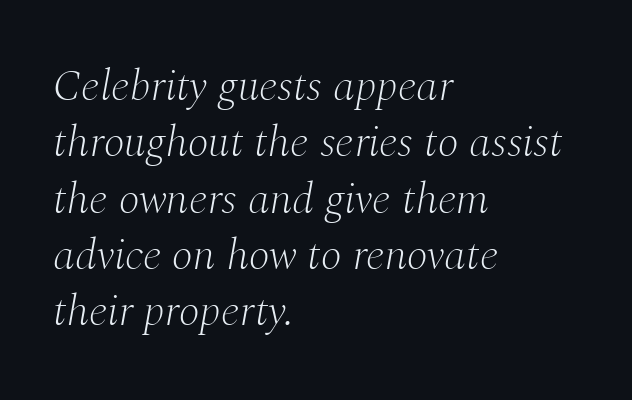
Q: Is the text bold? A: No.
Q: Is the text italic (slanted)? A: Yes, it leans right by about 10 degrees.
Q: Is the typeface a serif or a sans-serif typeface? A: Serif.
Q: Is the text underlined? A: No.
Q: How is the paragraph aligned? A: Left-aligned.
Q: Is the spacing between letters normal or unusually wide? A: Normal.
Q: Is the spacing between lines tight, normal or loose? A: Normal.
Q: Width (condensed, normal, or wide)? A: Normal.
Q: Stroke contrast? A: Medium.
Q: x-height? A: Medium.
Q: Monospaced? A: No.
